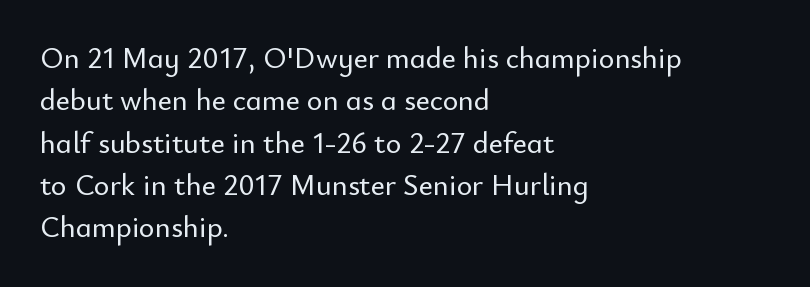
Lines of text with bare space underneath. Do the letters lean? They stand straight. Observe the absence of serifs on each vertical stroke in this sample. Normally led — the rows are evenly, conventionally spaced. The letters sit at their default tracking, neither squeezed nor spread.
